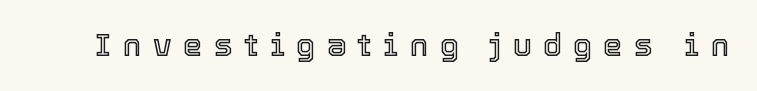
The image shows 31 px text type, upright; set unusually wide letter spacing (+0.37 em), not underlined; a medium x-height.
